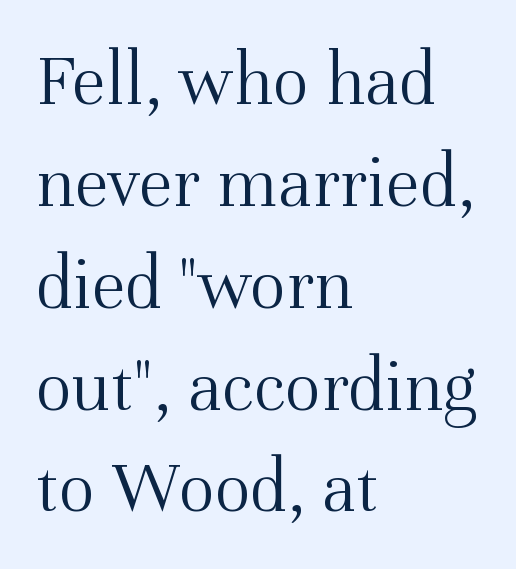
{"serif": "yes", "italic": "no", "bold": "no", "weight": "light", "width": "normal", "stroke_contrast": "medium", "x_height": "medium", "monospaced": "no", "underline": "no", "align": "left", "line_spacing": "normal", "line_spacing_ratio": 1.34, "letter_spacing": "normal", "letter_spacing_em": 0.0, "glyph_px": 76}
